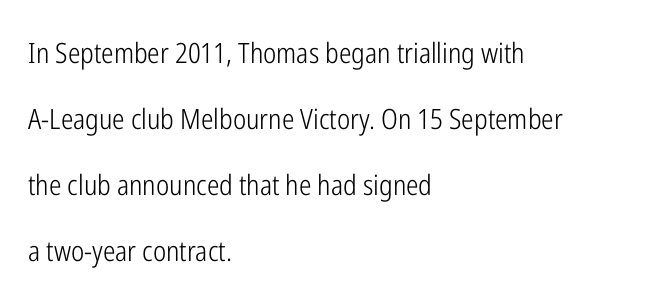
Q: Is the text bold? A: No.
Q: Is the text italic (slanted)? A: No, it is upright.
Q: Is the typeface a serif or a sans-serif typeface? A: Sans-serif.
Q: Is the text underlined? A: No.
Q: How is the paragraph aligned? A: Left-aligned.
Q: Is the spacing between letters normal or unusually wide? A: Normal.
Q: Is the spacing between lines tight, normal or loose? A: Loose.
Q: Width (condensed, normal, or wide)? A: Condensed.
Q: Stroke contrast? A: Low.
Q: x-height? A: Medium.
Q: Monospaced? A: No.
